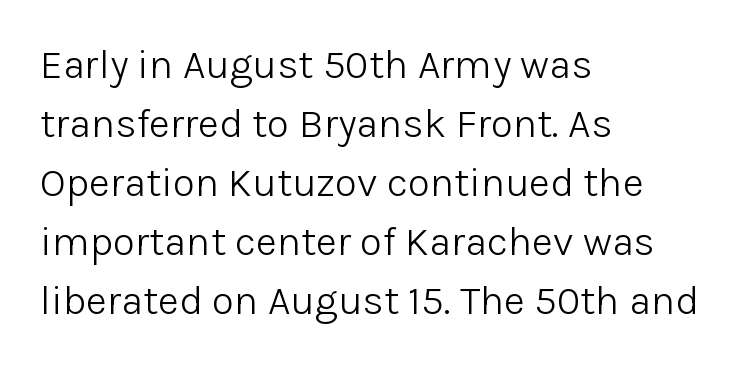
{"serif": "no", "italic": "no", "bold": "no", "weight": "light", "width": "normal", "stroke_contrast": "low", "x_height": "medium", "monospaced": "no", "underline": "no", "align": "left", "line_spacing": "normal", "line_spacing_ratio": 1.44, "letter_spacing": "normal", "letter_spacing_em": 0.0, "glyph_px": 41}
